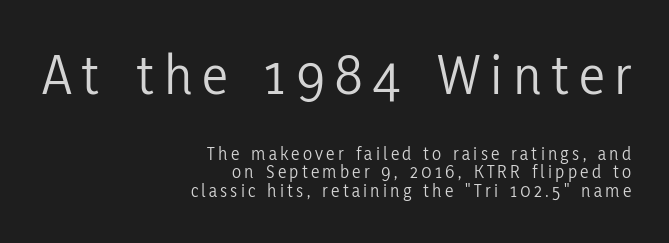
{"serif": "no", "italic": "no", "bold": "no", "weight": "light", "width": "condensed", "stroke_contrast": "low", "x_height": "medium", "monospaced": "no", "underline": "no", "align": "right", "line_spacing": "tight", "line_spacing_ratio": 0.97, "larger_block": "first", "size_ratio": 3.05, "glyph_px": 58}
